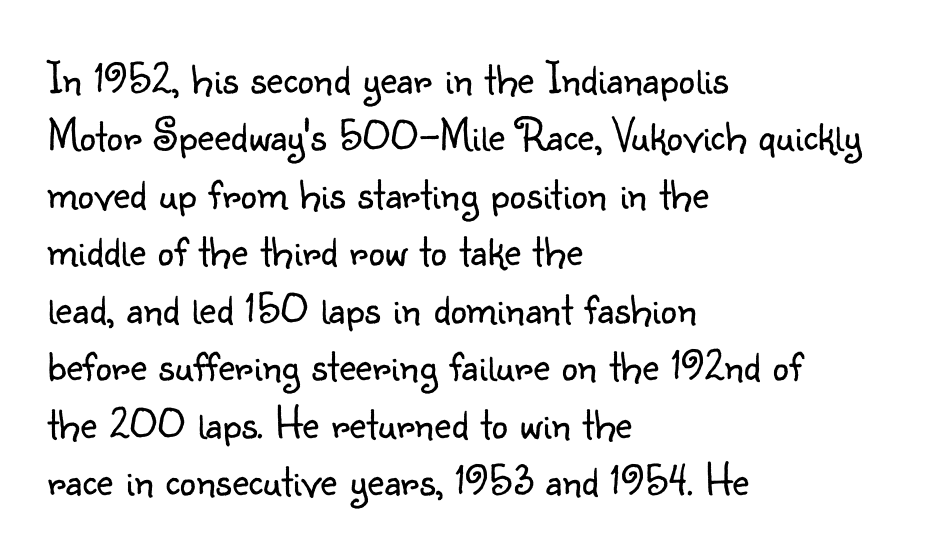
The image shows 46 px light sans-serif type, upright; set left-aligned, normal line spacing (1.25x), normal letter spacing, not underlined; low stroke contrast and a small x-height.
